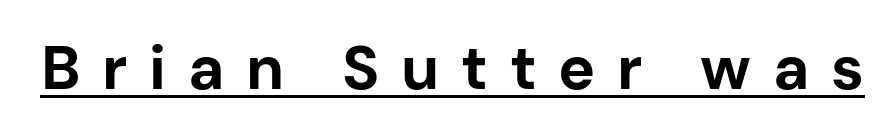
The image shows 62 px bold sans-serif type, upright; set unusually wide letter spacing (+0.35 em), underlined; low stroke contrast and a medium x-height.
